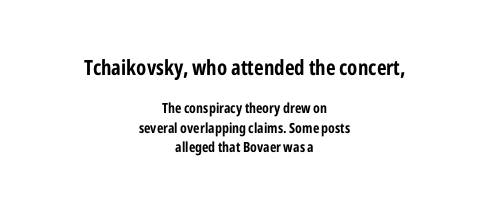
Q: Is the text bold? A: Yes.
Q: Is the text italic (slanted)? A: No, it is upright.
Q: Is the text underlined? A: No.
Q: How is the paragraph aligned? A: Centered.
Q: Is the spacing between letters normal or unusually wide? A: Normal.
Q: Is the spacing between lines tight, normal or loose? A: Normal.
Q: Which block of text is set in a larger size, the first (top) or the second (bottom)? A: The first (top) one.
